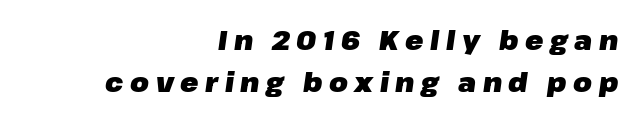
The rag falls on the left side of this text block. Someone cranked the tracking dial way up on this one. The words here are not underlined. Set as a true bold cut, around the 700 mark. The typography opts for an oblique posture over an upright one.
